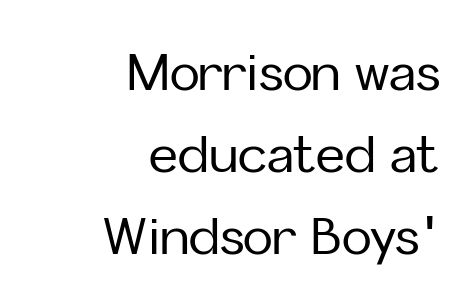
The designer left line spacing at the default. This rendering features lettering with no underline. Quick note: not italic, upright. Note the varied advance widths — an 'i' is clearly narrower than an 'm'.
